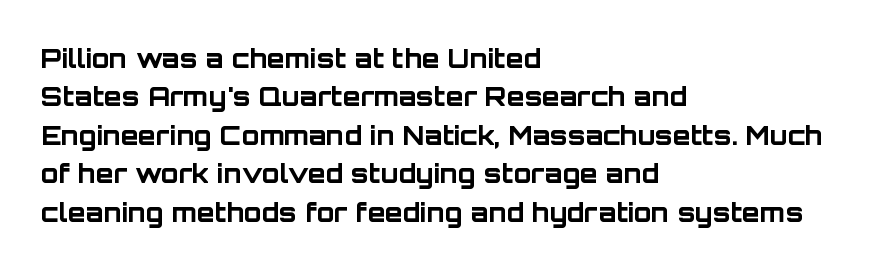
A typesetter would mark this as roman, not italic. Rule under the text: the space is simply empty. Layout note: lines flush left. The designer left line spacing at the default. What weight is shown? A full bold with thick strokes. This sample uses plain, unmodified letter spacing.
